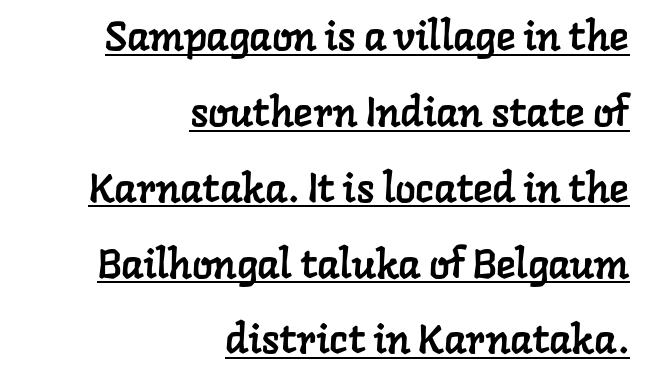
Q: Is the typeface a serif or a sans-serif typeface? A: Serif.
Q: Is the text underlined? A: Yes.
Q: How is the paragraph aligned? A: Right-aligned.
Q: Is the spacing between letters normal or unusually wide? A: Normal.
Q: Width (condensed, normal, or wide)? A: Normal.
Q: Stroke contrast? A: Low.
Q: x-height? A: Medium.
Q: Monospaced? A: No.
